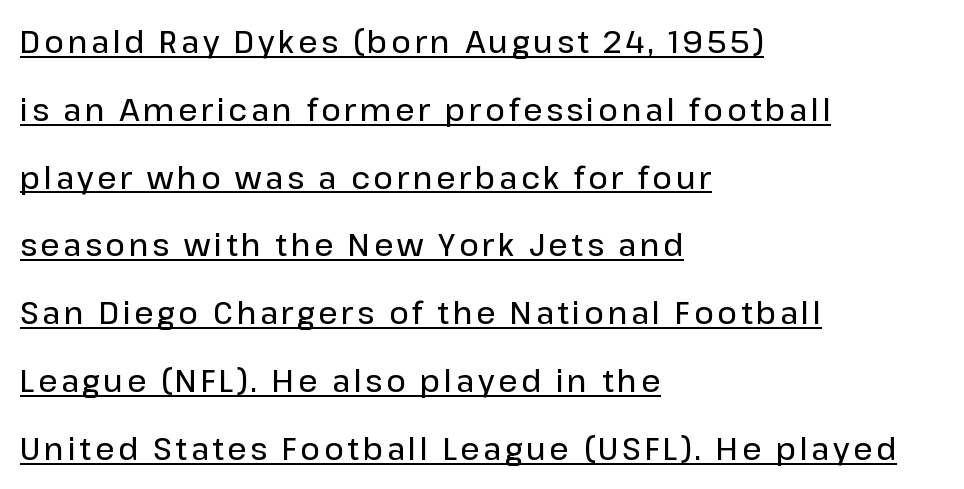
Q: Is the text bold? A: Semi-bold.
Q: Is the text italic (slanted)? A: No, it is upright.
Q: Is the typeface a serif or a sans-serif typeface? A: Sans-serif.
Q: Is the text underlined? A: Yes.
Q: How is the paragraph aligned? A: Left-aligned.
Q: Is the spacing between lines tight, normal or loose? A: Loose.
Q: Width (condensed, normal, or wide)? A: Normal.
Q: Stroke contrast? A: Low.
Q: x-height? A: Medium.
Q: Monospaced? A: No.
